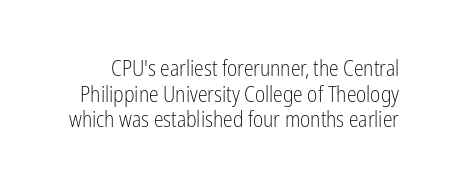
The passage shown is not bold in any degree. Descenders are the only things crossing below the line. Quick note: not italic, upright. Caption: standard tracking, unaltered.
